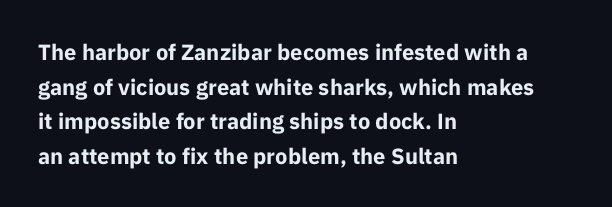
This sample uses an upright cut, with every glyph sitting square on the baseline. Whoever set this chose a conventional vertical rhythm. Students, note that the glyphs here touch the page at normal intervals. Strokes here are thick enough to call this a true bold.
